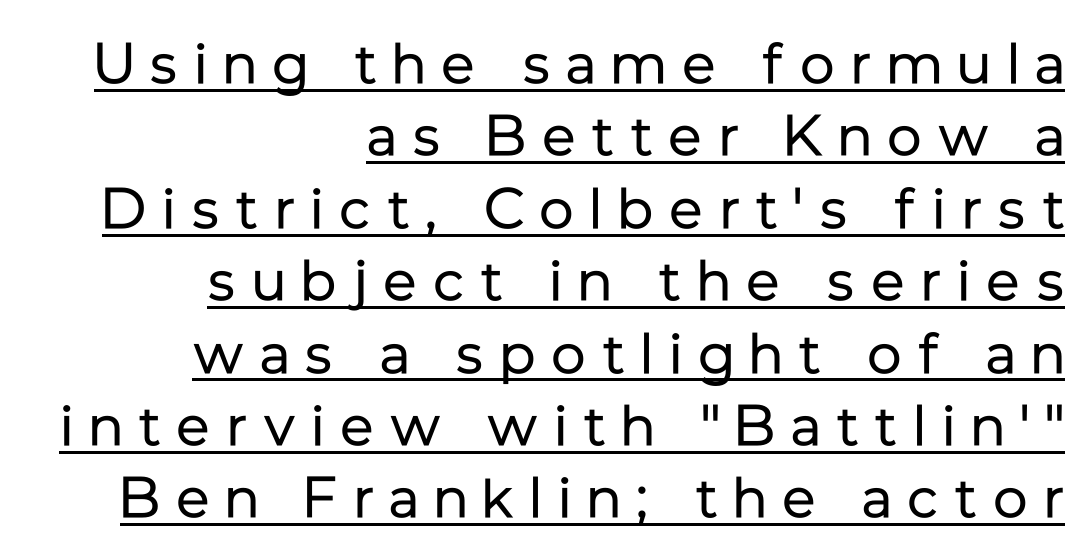
{"serif": "no", "italic": "no", "bold": "no", "weight": "regular", "width": "normal", "stroke_contrast": "low", "x_height": "medium", "monospaced": "no", "underline": "yes", "align": "right", "line_spacing": "normal", "line_spacing_ratio": 1.27, "letter_spacing": "wide", "letter_spacing_em": 0.28, "glyph_px": 57}
